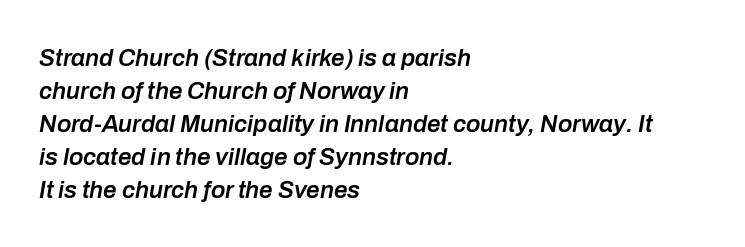
Q: Is the text bold? A: Semi-bold.
Q: Is the text italic (slanted)? A: Yes, it leans right by about 10 degrees.
Q: Is the text underlined? A: No.
Q: How is the paragraph aligned? A: Left-aligned.
Q: Is the spacing between letters normal or unusually wide? A: Normal.
Q: Is the spacing between lines tight, normal or loose? A: Normal.
